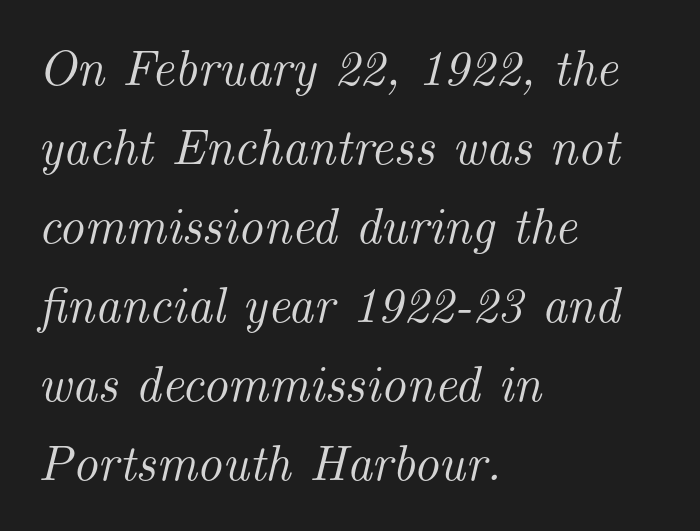
Q: Is the text italic (slanted)? A: Yes, it leans right by about 14 degrees.
Q: Is the typeface a serif or a sans-serif typeface? A: Serif.
Q: Is the text underlined? A: No.
Q: How is the paragraph aligned? A: Left-aligned.
Q: Is the spacing between letters normal or unusually wide? A: Normal.
Q: Is the spacing between lines tight, normal or loose? A: Normal.
Q: Width (condensed, normal, or wide)? A: Normal.
Q: Stroke contrast? A: Medium.
Q: x-height? A: Small.
Q: Monospaced? A: No.
